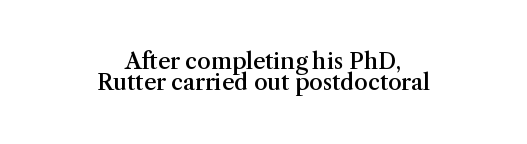
Q: Is the text bold? A: Semi-bold.
Q: Is the text italic (slanted)? A: No, it is upright.
Q: Is the text underlined? A: No.
Q: How is the paragraph aligned? A: Centered.
Q: Is the spacing between letters normal or unusually wide? A: Normal.
Q: Is the spacing between lines tight, normal or loose? A: Tight.
